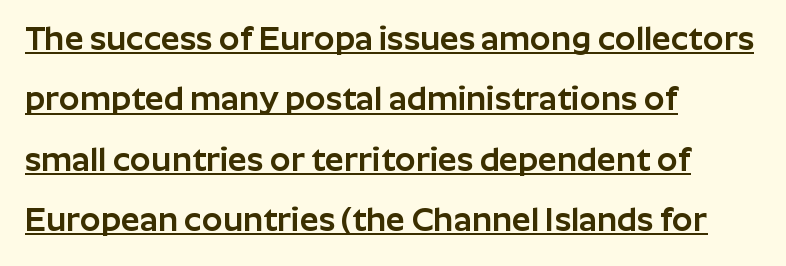
{"serif": "no", "italic": "no", "width": "normal", "stroke_contrast": "low", "x_height": "medium", "monospaced": "no", "underline": "yes", "align": "left", "line_spacing_ratio": 1.83, "letter_spacing": "normal", "letter_spacing_em": 0.0, "glyph_px": 33}
